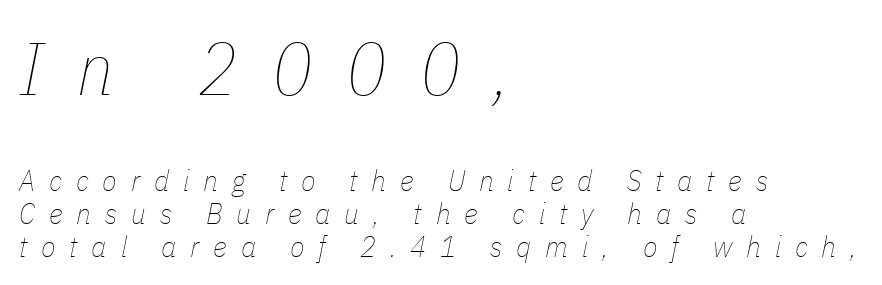
The image shows 74 px thin, condensed type, italic (leaning right); set left-aligned, tight line spacing (1.1x), unusually wide letter spacing (+0.46 em), not underlined; the first (top) block is 2.47x larger; low stroke contrast and a medium x-height.
